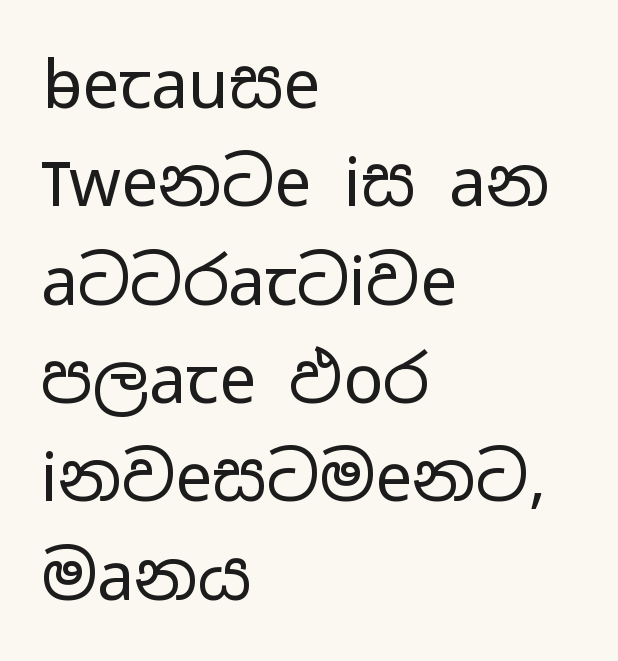
The image shows 66 px regular-weight, wide sans-serif type, upright; set left-aligned, normal line spacing (1.49x), normal letter spacing, not underlined; low stroke contrast and a medium x-height.
